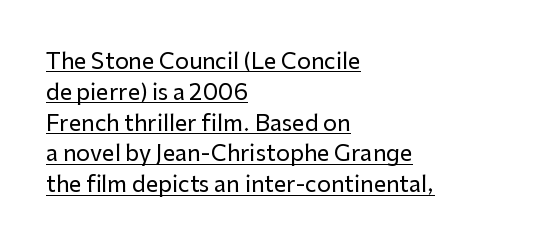
Q: Is the text italic (slanted)? A: No, it is upright.
Q: Is the text underlined? A: Yes.
Q: How is the paragraph aligned? A: Left-aligned.
Q: Is the spacing between letters normal or unusually wide? A: Normal.
Q: Is the spacing between lines tight, normal or loose? A: Normal.
